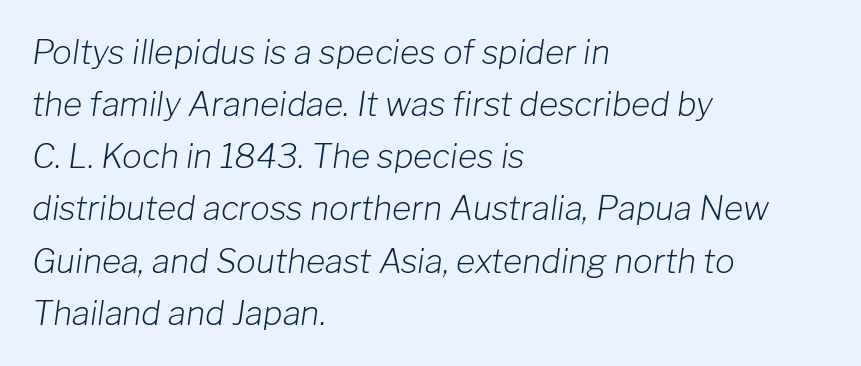
{"italic": "yes", "lean": "right", "slant_degrees": 8, "bold": "no", "weight": "light", "width": "normal", "stroke_contrast": "low", "x_height": "medium", "monospaced": "no", "underline": "no", "align": "left", "line_spacing": "normal", "line_spacing_ratio": 1.58, "letter_spacing": "normal", "letter_spacing_em": 0.0, "glyph_px": 33}
